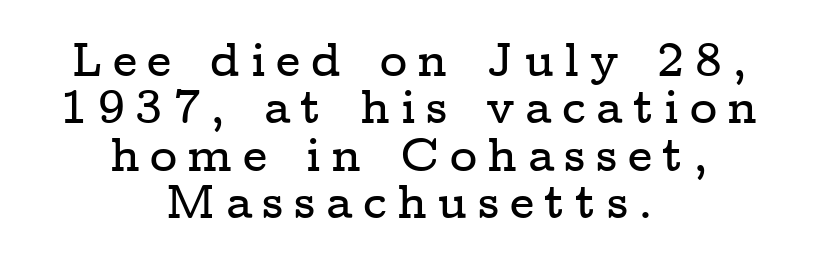
The image shows 47 px wide serif type, upright; set centered, tight line spacing (1.01x), unusually wide letter spacing (+0.22 em), not underlined; low stroke contrast and a medium x-height.
